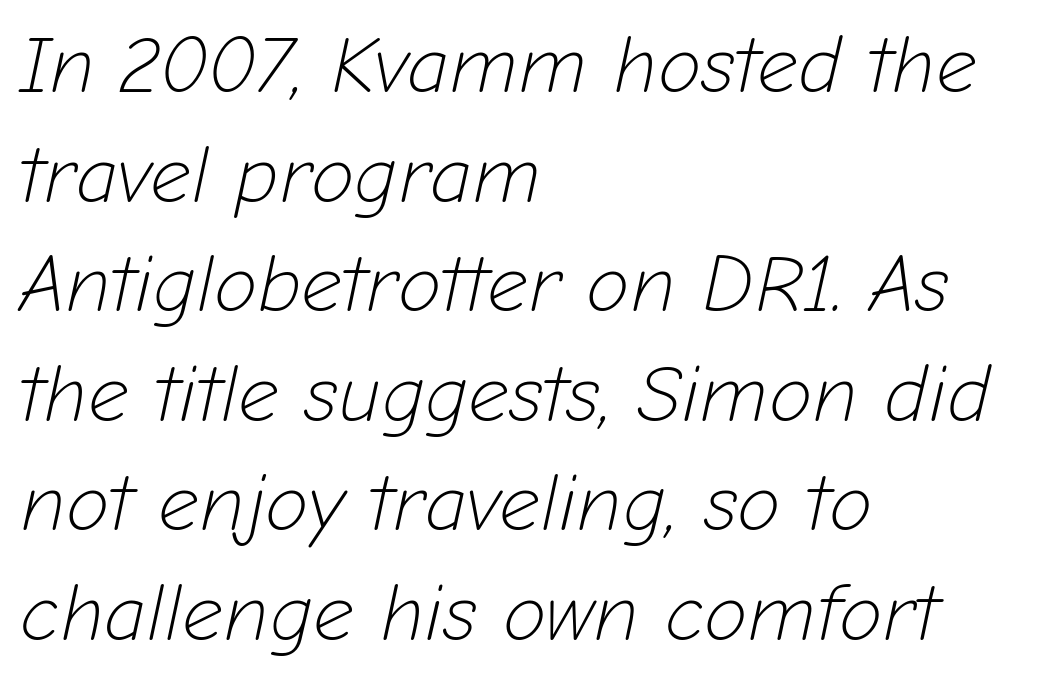
Q: Is the text bold? A: No.
Q: Is the text italic (slanted)? A: Yes, it leans right by about 12 degrees.
Q: Is the text underlined? A: No.
Q: How is the paragraph aligned? A: Left-aligned.
Q: Is the spacing between letters normal or unusually wide? A: Normal.
Q: Is the spacing between lines tight, normal or loose? A: Normal.
Q: Width (condensed, normal, or wide)? A: Normal.
Q: Stroke contrast? A: Low.
Q: x-height? A: Medium.
Q: Monospaced? A: No.
